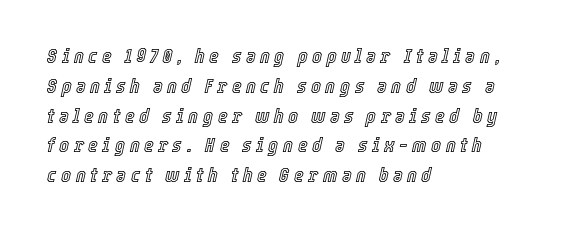
Q: Is the text italic (slanted)? A: Yes, it leans right by about 12 degrees.
Q: Is the text underlined? A: No.
Q: How is the paragraph aligned? A: Left-aligned.
Q: Is the spacing between letters normal or unusually wide? A: Unusually wide.
Q: Is the spacing between lines tight, normal or loose? A: Normal.
